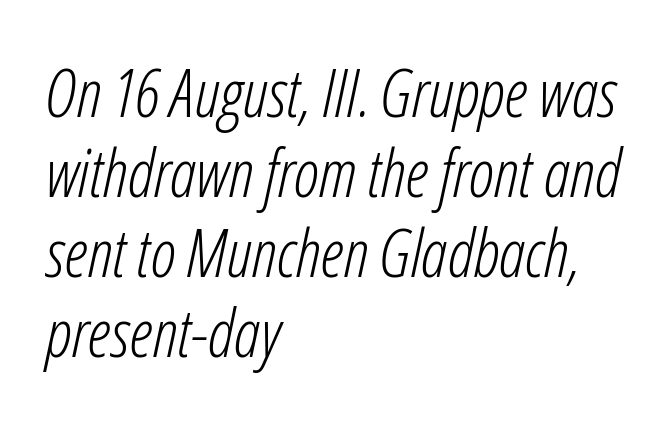
A quiet, ordinary-to-light weight characterises the typeface. Any mark beneath the type? The region is blank. Tracking here is standard; glyphs follow each other at the usual distance. Horizontally, the lines are justified to the leading edge only. The rendering uses natural spacing where letterforms have individual widths. The specimen reads as italic at a glance.
